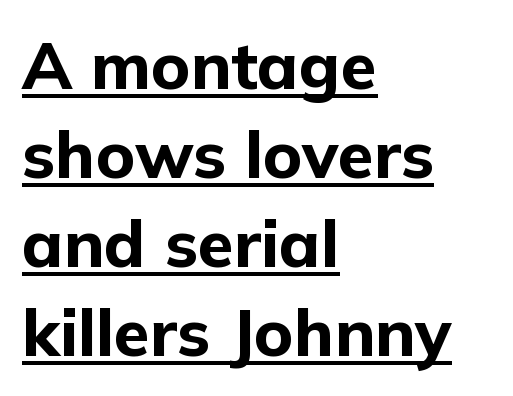
Examine the stroke ends and you'll find no serifs. Alignment: flush left. Here the glyphs are tracked normally, forming tight word shapes. Spacing verdict: proportional, widths tailored to each character.
